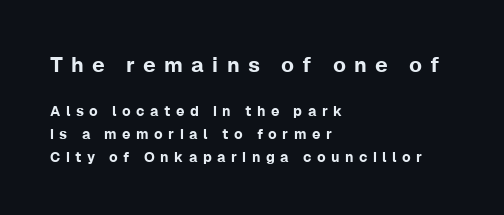
Vertical spacing — default. Unlike italic type, these characters show no tilt at all. Words float on clear page, feet unadorned. The rendering anchors every line to the left-hand side. Which of the two is more prominent by size? The first, at the top.
